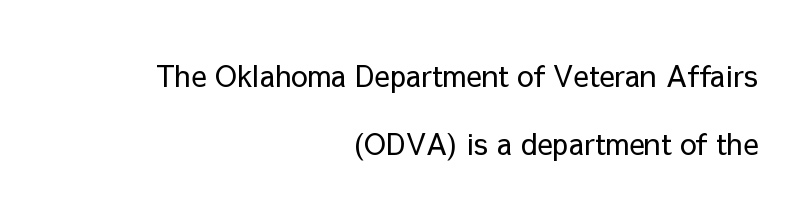
The image shows 29 px regular-weight sans-serif type, upright; set right-aligned, loose line spacing (2.34x), normal letter spacing, not underlined; low stroke contrast and a medium x-height.
